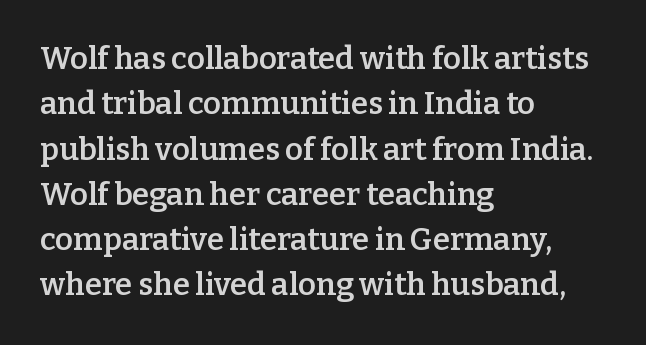
Proportional: the letters do not fall into vertical columns. Only glyphs here, with clear space below each row. Quick note: not italic, upright. Honestly, the letter spacing is just normal — you wouldn't notice it. Weight check: semibold — heavier than regular, not quite bold. Compared with a centered layout, this one pins lines to the left instead.
